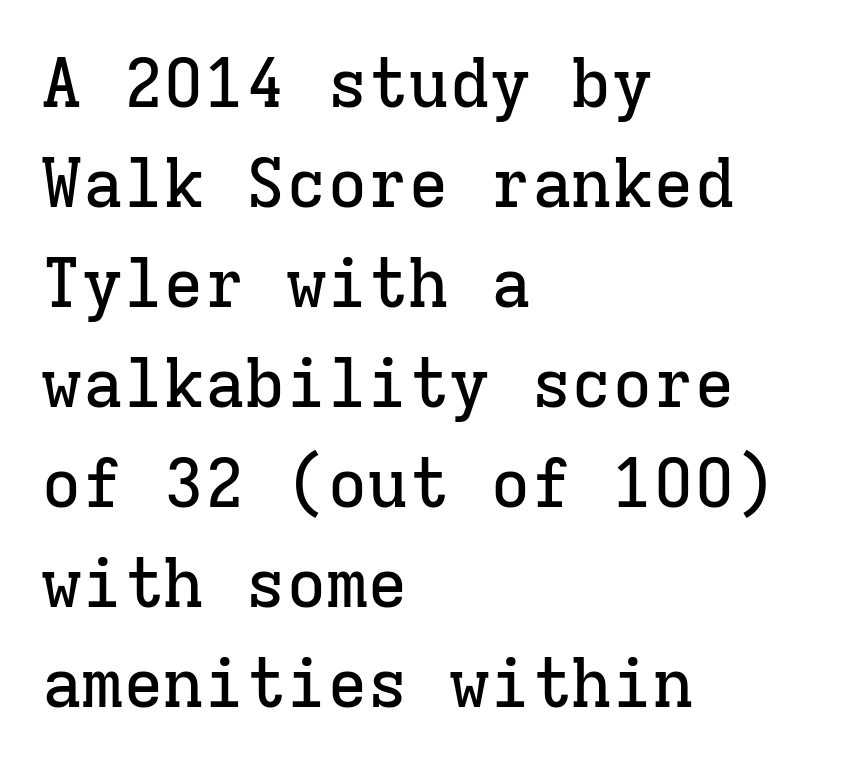
{"serif": "yes", "italic": "no", "width": "normal", "stroke_contrast": "low", "x_height": "medium", "monospaced": "yes", "underline": "no", "align": "left", "line_spacing": "normal", "line_spacing_ratio": 1.47, "letter_spacing": "normal", "letter_spacing_em": 0.0, "glyph_px": 68}
